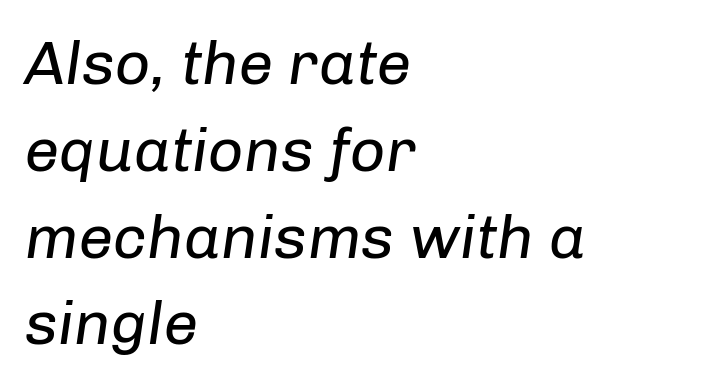
{"italic": "yes", "lean": "right", "slant_degrees": 8, "bold": "no", "weight": "regular", "width": "normal", "stroke_contrast": "low", "x_height": "medium", "monospaced": "no", "underline": "no", "align": "left", "line_spacing": "normal", "line_spacing_ratio": 1.4, "letter_spacing": "normal", "letter_spacing_em": 0.0, "glyph_px": 62}
